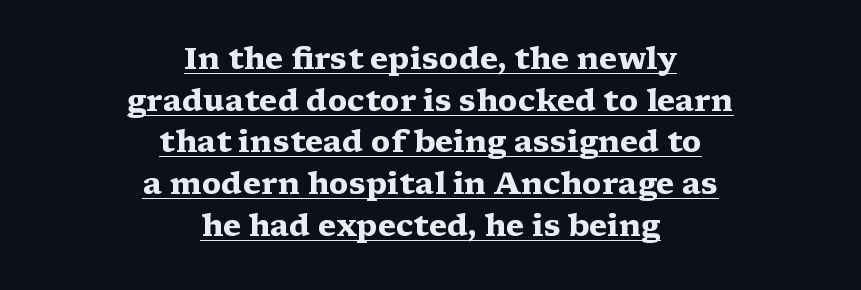
Compared with typical paragraphs, the rows here are spaced about the same. Weight check: bold — yes, fully. Character widths vary here, with narrow letters taking less room than wide ones. How are the letters spaced? Ordinarily, with no added tracking.
